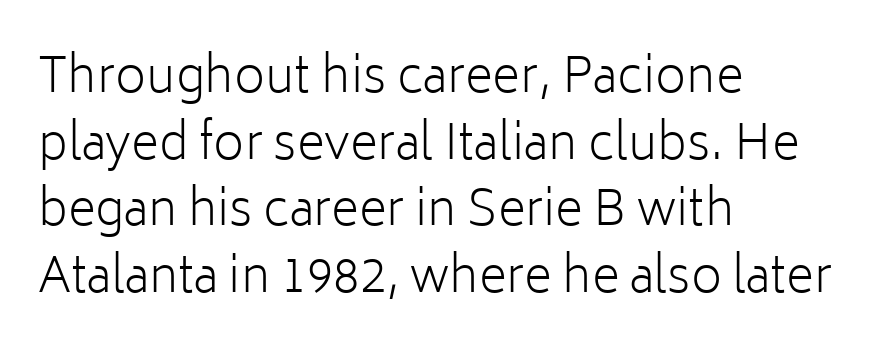
The image shows 48 px light sans-serif type, upright; set left-aligned, normal line spacing (1.39x), normal letter spacing, not underlined; low stroke contrast and a medium x-height.
